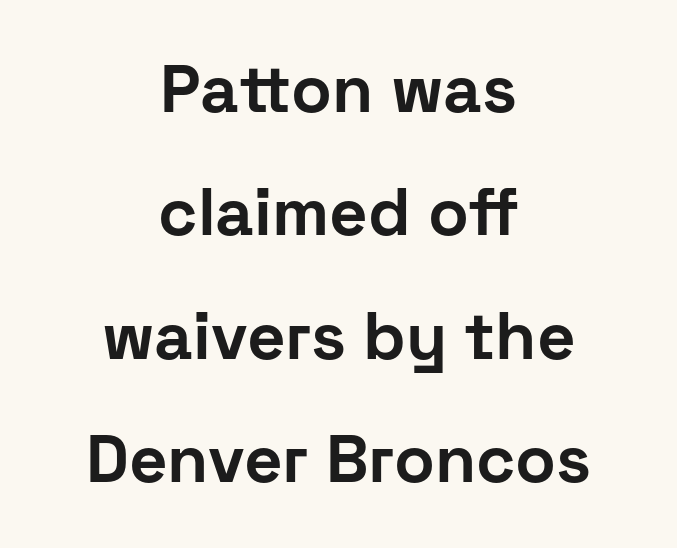
A sans-serif font was chosen for this passage. These lines are centered, leaving both edges ragged. Has an underline been added? It has not. Here the designer chose a conventional face with non-uniform glyph widths.
